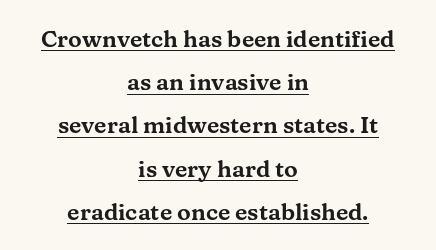
The image shows 23 px text type, upright; set centered, line spacing 1.88x, normal letter spacing, underlined.
